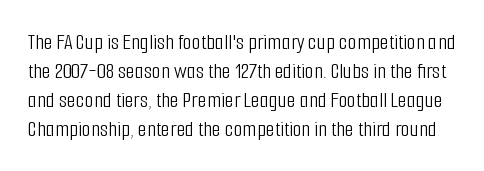
The image shows 23 px text type, upright; set normal line spacing (1.26x), normal letter spacing, not underlined.
